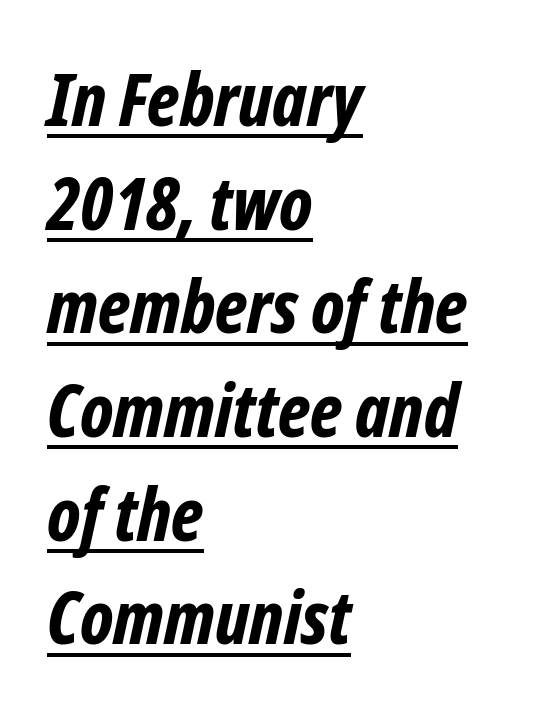
Spacing verdict: proportional, widths tailored to each character. Bold? Absolutely — the strokes are thick and heavy. The face used here is rendered with its standard letterfit. Notice how the stems are inclined rather than vertical — that's the hallmark of italics. All the whitespace from short lines collects on the right. The face used here appears with an underline applied.
